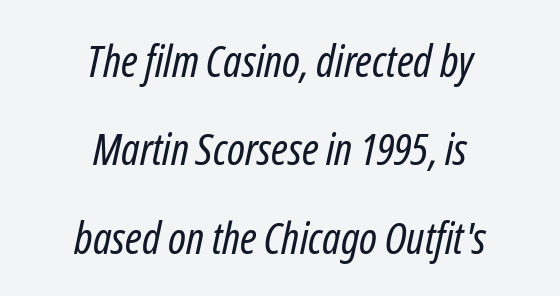
The image shows 44 px regular-weight, condensed type, italic (leaning right); set centered, loose line spacing (2.01x), normal letter spacing, not underlined; low stroke contrast and a medium x-height.
